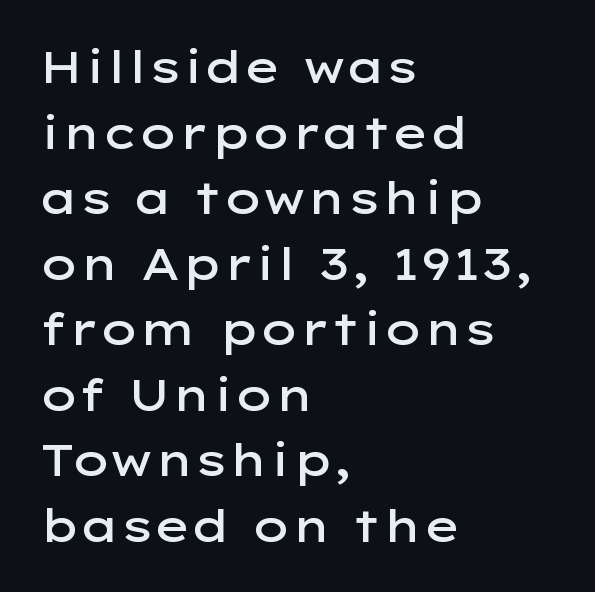
Horizontally, the lines are justified to the leading edge only. The letters advance in unequal steps, a hallmark of proportional type. Notice how descenders clear the ascenders below comfortably — that's standard leading. A typesetter would call this zero additional tracking.
